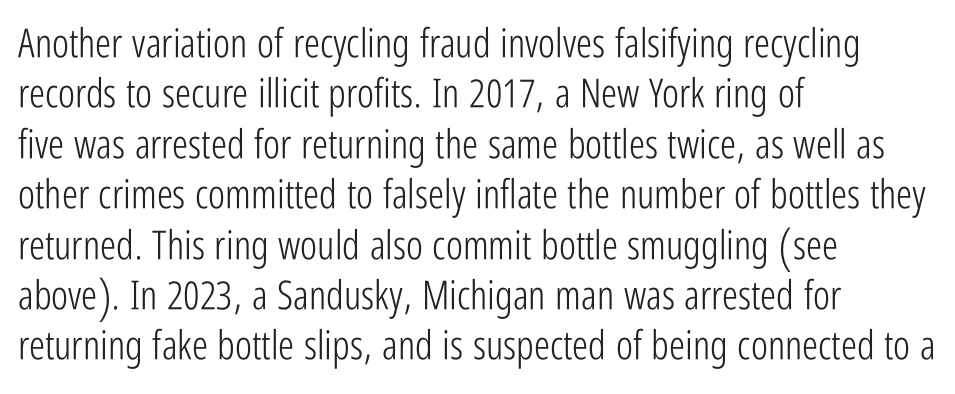
{"serif": "no", "italic": "no", "bold": "no", "weight": "light", "width": "condensed", "stroke_contrast": "low", "x_height": "medium", "monospaced": "no", "underline": "no", "align": "left", "line_spacing": "normal", "line_spacing_ratio": 1.26, "letter_spacing": "normal", "letter_spacing_em": 0.0, "glyph_px": 40}
